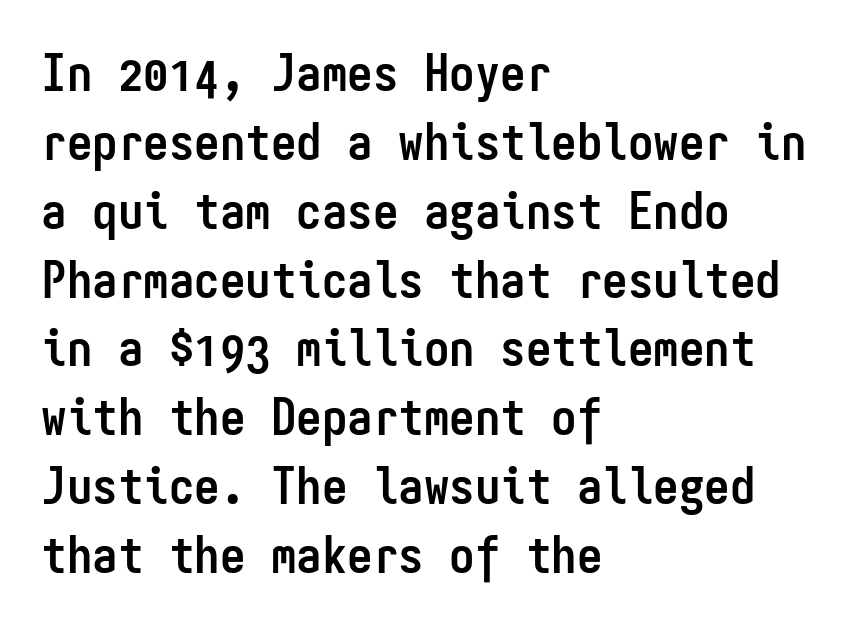
{"serif": "no", "italic": "no", "bold": "yes", "weight": "semibold", "width": "condensed", "stroke_contrast": "low", "x_height": "medium", "monospaced": "yes", "underline": "no", "align": "left", "line_spacing": "normal", "line_spacing_ratio": 1.35, "letter_spacing": "normal", "letter_spacing_em": 0.0, "glyph_px": 51}
